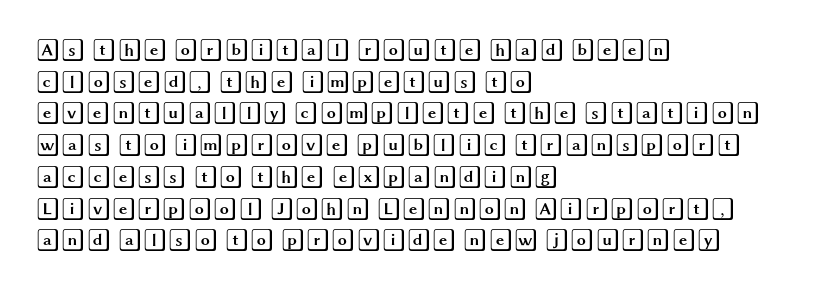
Q: Is the text italic (slanted)? A: No, it is upright.
Q: Is the text underlined? A: No.
Q: How is the paragraph aligned? A: Left-aligned.
Q: Is the spacing between letters normal or unusually wide? A: Normal.
Q: Is the spacing between lines tight, normal or loose? A: Normal.
